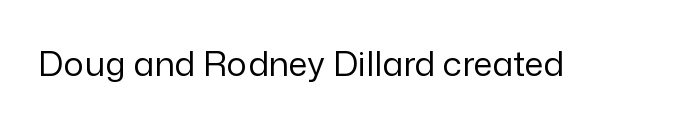
Q: Is the text bold? A: No.
Q: Is the text italic (slanted)? A: No, it is upright.
Q: Is the typeface a serif or a sans-serif typeface? A: Sans-serif.
Q: Is the text underlined? A: No.
Q: Is the spacing between letters normal or unusually wide? A: Normal.
Q: Width (condensed, normal, or wide)? A: Normal.
Q: Stroke contrast? A: Low.
Q: x-height? A: Medium.
Q: Monospaced? A: No.
